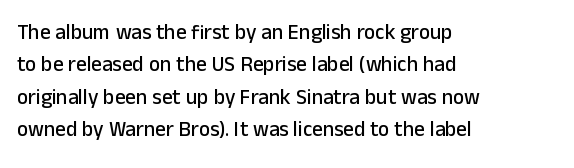
Glyph-to-glyph distance matches everyday printed text. Upright lettering throughout. Notice how descenders clear the ascenders below comfortably — that's standard leading. The strip under each line holds only bare page. Layout note: lines flush left.
